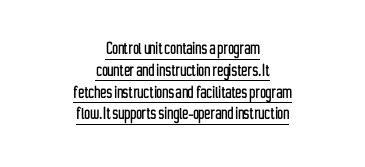
The image shows 20 px text type, upright; set centered, tight line spacing (1.09x), normal letter spacing, underlined.
